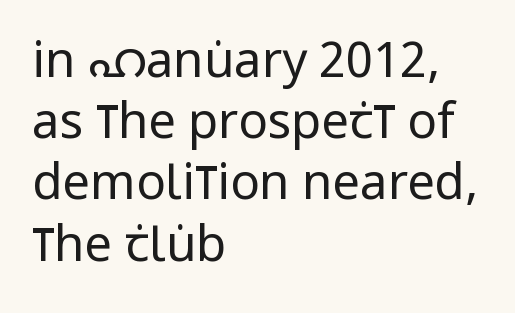
The weight would be labelled regular, book, light, or lighter still. Is this a fixed-width face? No — the glyphs have proportional, varying widths. The horizontal fit of the characters is conventional and even. Alignment: flush left.
